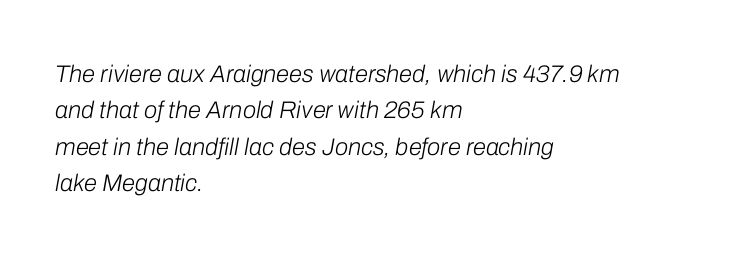
Q: Is the text bold? A: No.
Q: Is the text italic (slanted)? A: Yes, it leans right by about 10 degrees.
Q: Is the text underlined? A: No.
Q: How is the paragraph aligned? A: Left-aligned.
Q: Is the spacing between letters normal or unusually wide? A: Normal.
Q: Is the spacing between lines tight, normal or loose? A: Normal.
